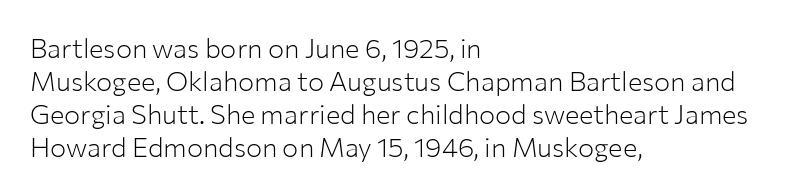
{"italic": "no", "bold": "no", "underline": "no", "align": "left", "line_spacing_ratio": 1.22, "letter_spacing": "normal", "letter_spacing_em": 0.0, "glyph_px": 27}
